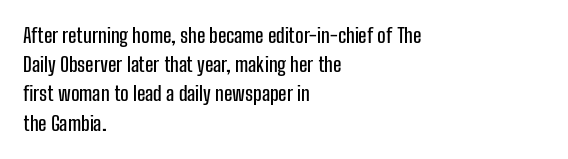
Q: Is the text italic (slanted)? A: No, it is upright.
Q: Is the text underlined? A: No.
Q: How is the paragraph aligned? A: Left-aligned.
Q: Is the spacing between letters normal or unusually wide? A: Normal.
Q: Is the spacing between lines tight, normal or loose? A: Normal.
